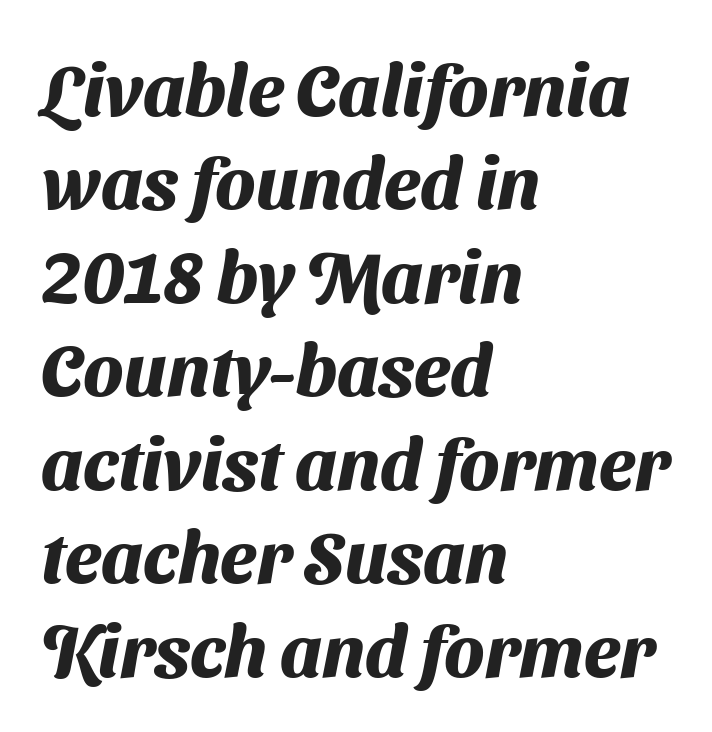
The image shows 73 px heavy sans-serif type; set left-aligned, normal line spacing (1.28x), normal letter spacing, not underlined; medium stroke contrast and a medium x-height.
